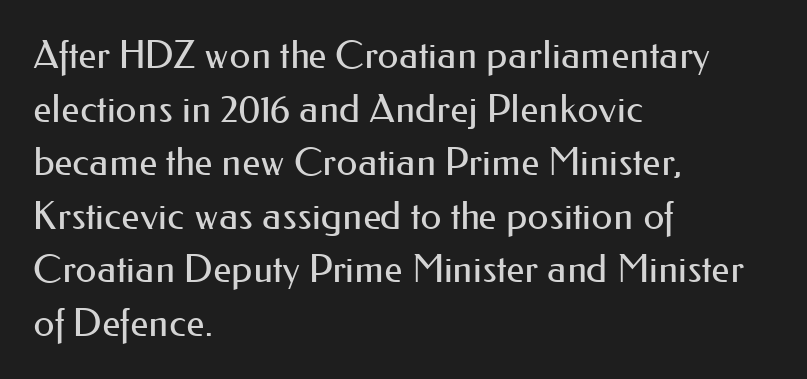
The image shows 38 px regular-weight sans-serif type, upright; set left-aligned, normal line spacing (1.41x), normal letter spacing, not underlined; medium stroke contrast and a small x-height.
